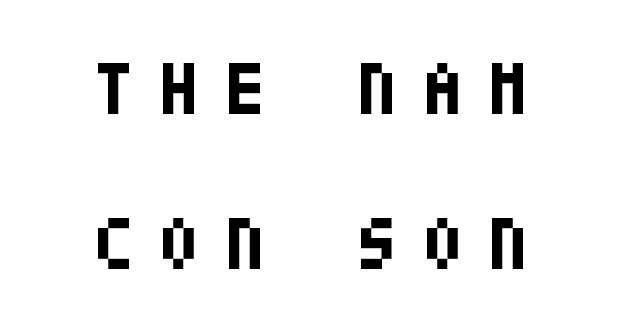
{"serif": "no", "italic": "no", "bold": "yes", "weight": "bold", "width": "condensed", "stroke_contrast": "low", "x_height": "large", "underline": "no", "align": "center", "line_spacing": "loose", "line_spacing_ratio": 2.07, "letter_spacing": "wide", "letter_spacing_em": 0.33, "glyph_px": 75}
